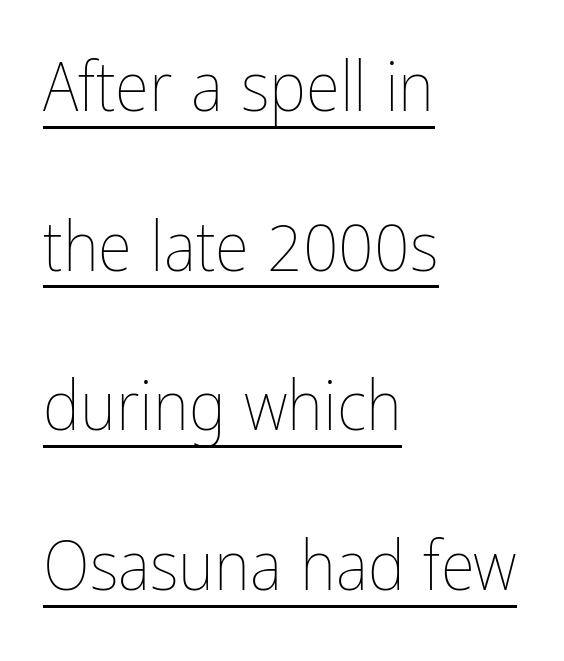
Students, observe the line beneath the letters — that is underlining. Quick note: interline space is abundant. Glyph-to-glyph distance matches everyday printed text. These lines are rendered in a variable-pitch font. On a weight scale, this lands at 450 or below. Characters remain perfectly vertical along every line.
